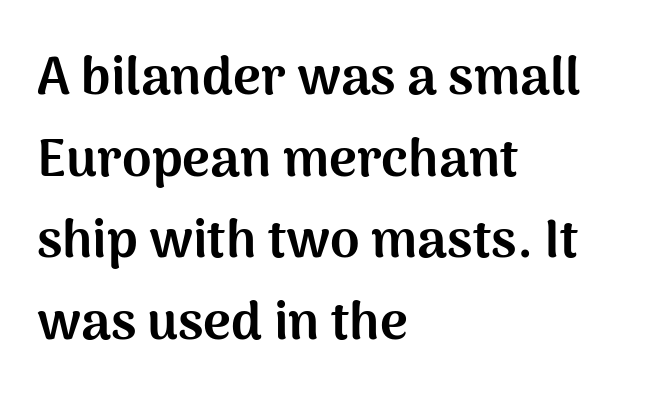
{"serif": "no", "italic": "no", "bold": "yes", "weight": "bold", "width": "normal", "stroke_contrast": "medium", "x_height": "medium", "monospaced": "no", "underline": "no", "align": "left", "line_spacing": "normal", "line_spacing_ratio": 1.54, "letter_spacing": "normal", "letter_spacing_em": 0.0, "glyph_px": 53}
